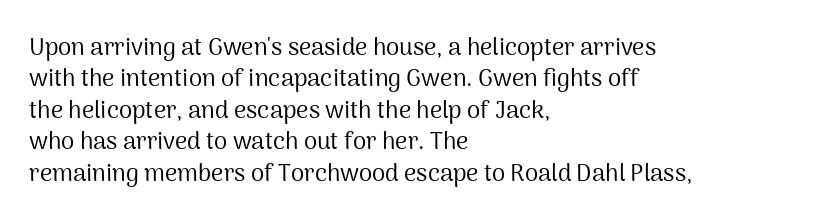
What stands out about the letter spacing? Nothing — it is the standard amount. Unmarked baselines from the first word to the last. The rendering anchors every line to the left-hand side. Regarding leading, the lines here are spaced in the standard way. Compared with a typical body face, this is equally light or lighter still. In terms of posture, this sample is upright.
